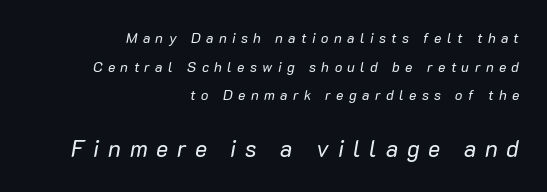
Q: Is the text bold? A: No.
Q: Is the text italic (slanted)? A: Yes, it leans right by about 10 degrees.
Q: Is the text underlined? A: No.
Q: How is the paragraph aligned? A: Right-aligned.
Q: Is the spacing between letters normal or unusually wide? A: Unusually wide.
Q: Is the spacing between lines tight, normal or loose? A: Loose.
Q: Which block of text is set in a larger size, the first (top) or the second (bottom)? A: The second (bottom) one.
